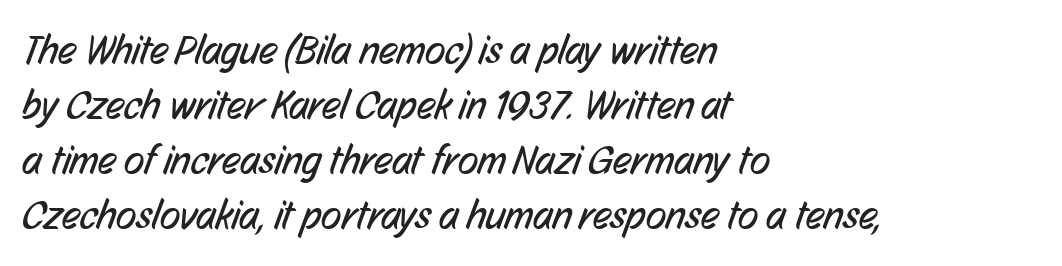
The image shows 42 px regular-weight, condensed sans-serif type; set left-aligned, normal line spacing (1.31x), normal letter spacing, not underlined; low stroke contrast and a medium x-height.
